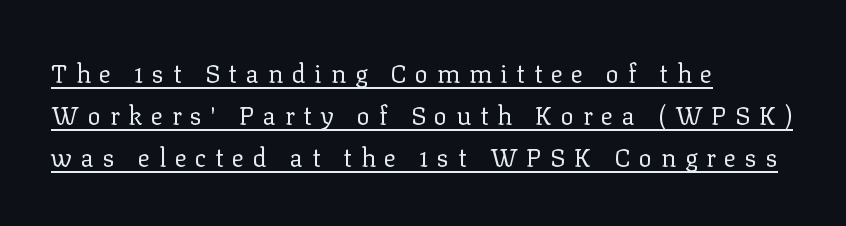
The tracking reads as deliberately expanded to a designer's eye. Students, observe: this is what conventionally led text looks like. Leftover space on each line is placed entirely after the last word. The specimen reads as upright at a glance. Glance below the letters and you will spot a drawn line. The characters are drawn with everyday or finer stroke widths.
